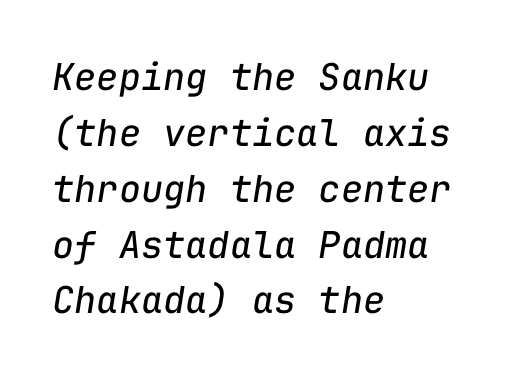
Q: Is the text bold? A: No.
Q: Is the text italic (slanted)? A: Yes, it leans right by about 9 degrees.
Q: Is the text underlined? A: No.
Q: How is the paragraph aligned? A: Left-aligned.
Q: Is the spacing between letters normal or unusually wide? A: Normal.
Q: Is the spacing between lines tight, normal or loose? A: Normal.
Q: Width (condensed, normal, or wide)? A: Normal.
Q: Stroke contrast? A: Low.
Q: x-height? A: Medium.
Q: Monospaced? A: Yes.
